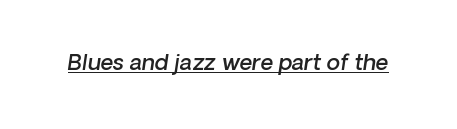
The image shows 22 px text type; set normal letter spacing, underlined.
